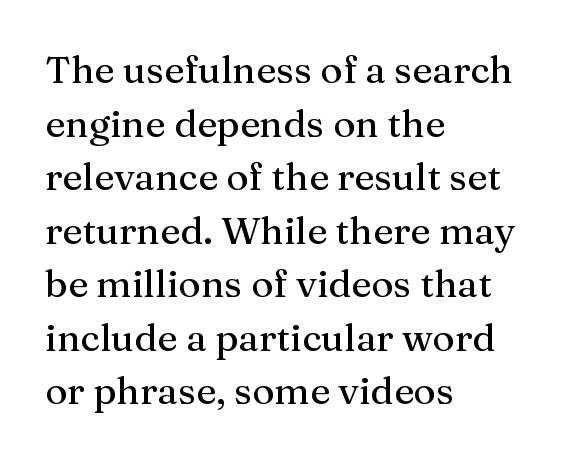
Q: Is the text italic (slanted)? A: No, it is upright.
Q: Is the typeface a serif or a sans-serif typeface? A: Serif.
Q: Is the text underlined? A: No.
Q: How is the paragraph aligned? A: Left-aligned.
Q: Is the spacing between letters normal or unusually wide? A: Normal.
Q: Is the spacing between lines tight, normal or loose? A: Normal.
Q: Width (condensed, normal, or wide)? A: Normal.
Q: Stroke contrast? A: Medium.
Q: x-height? A: Medium.
Q: Monospaced? A: No.
